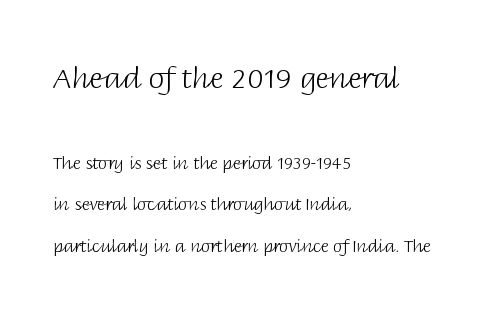
The image shows 29 px light sans-serif type, upright; set left-aligned, loose line spacing (2.46x), normal letter spacing, not underlined; the first (top) block is 1.71x larger; low stroke contrast and a large x-height.
